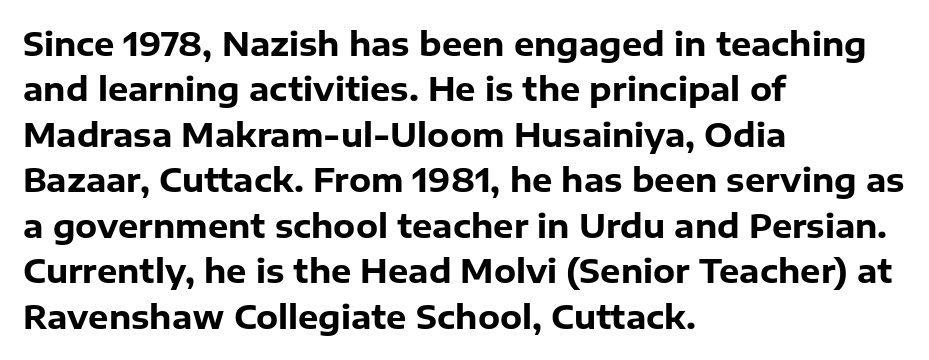
This is roman type, the default non-slanted kind. Is the type bold? Yes — the strokes are clearly thick and heavy. Any mark beneath the type? The region is blank. A student would call this left alignment; a typographer would say flush left, rag right. Looks like regular typesetting: each glyph gets only the width it needs. Stroke terminals: plain, sans-serif.
